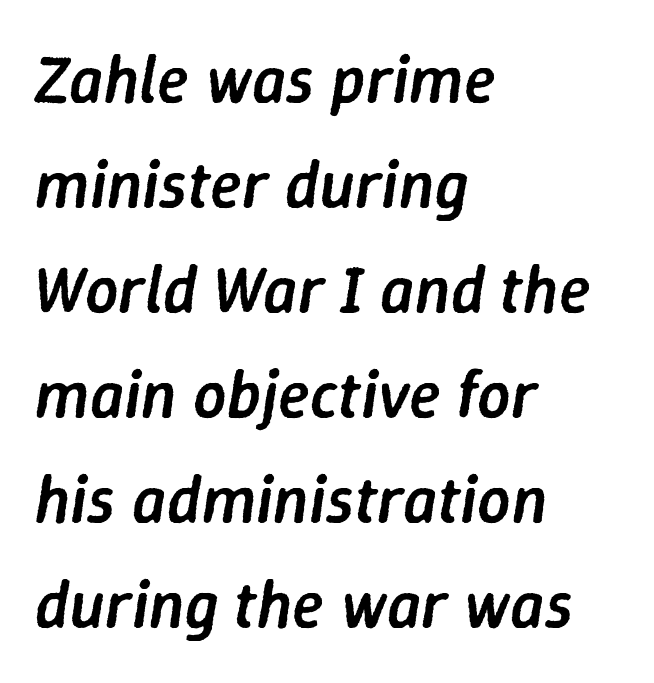
The image shows 66 px semibold type, italic (leaning right); set left-aligned, normal line spacing (1.59x), normal letter spacing, not underlined; low stroke contrast and a medium x-height.
